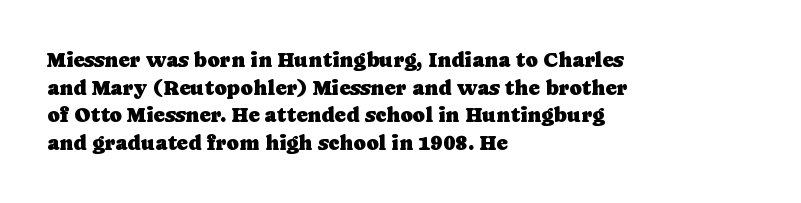
Q: Is the text italic (slanted)? A: No, it is upright.
Q: Is the text underlined? A: No.
Q: How is the paragraph aligned? A: Left-aligned.
Q: Is the spacing between letters normal or unusually wide? A: Normal.
Q: Is the spacing between lines tight, normal or loose? A: Normal.
